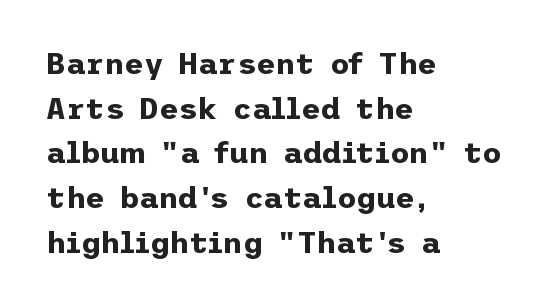
Q: Is the text bold? A: Yes.
Q: Is the text italic (slanted)? A: No, it is upright.
Q: Is the typeface a serif or a sans-serif typeface? A: Sans-serif.
Q: Is the text underlined? A: No.
Q: How is the paragraph aligned? A: Left-aligned.
Q: Is the spacing between letters normal or unusually wide? A: Normal.
Q: Is the spacing between lines tight, normal or loose? A: Normal.
Q: Width (condensed, normal, or wide)? A: Normal.
Q: Stroke contrast? A: Low.
Q: x-height? A: Medium.
